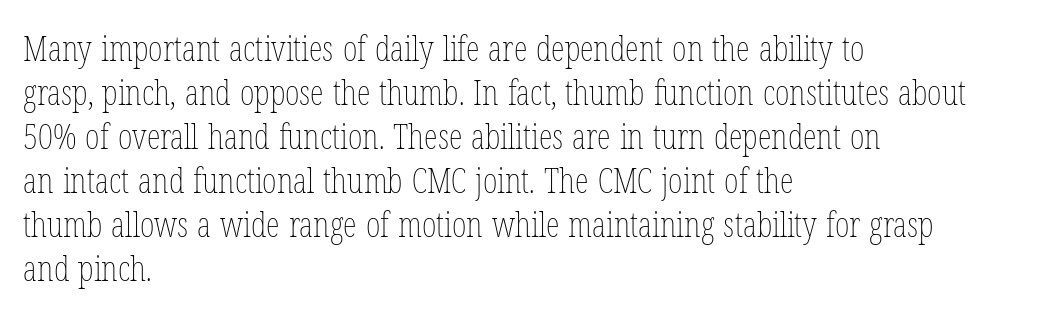
Q: Is the text bold? A: No.
Q: Is the text italic (slanted)? A: No, it is upright.
Q: Is the text underlined? A: No.
Q: How is the paragraph aligned? A: Left-aligned.
Q: Is the spacing between letters normal or unusually wide? A: Normal.
Q: Is the spacing between lines tight, normal or loose? A: Normal.
Q: Width (condensed, normal, or wide)? A: Condensed.
Q: Stroke contrast? A: Low.
Q: x-height? A: Medium.
Q: Monospaced? A: No.
